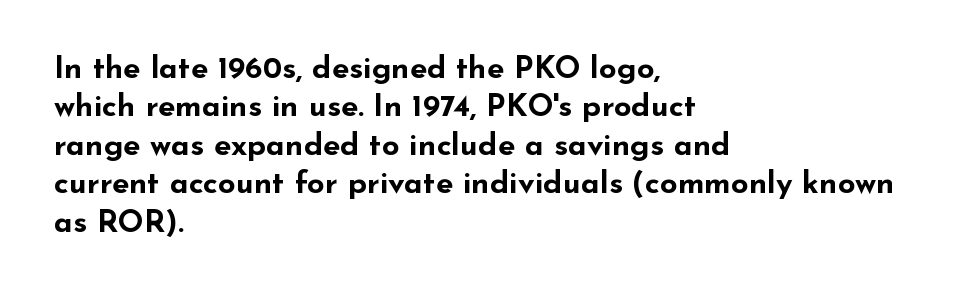
Q: Is the text bold? A: Yes.
Q: Is the text italic (slanted)? A: No, it is upright.
Q: Is the typeface a serif or a sans-serif typeface? A: Sans-serif.
Q: Is the text underlined? A: No.
Q: How is the paragraph aligned? A: Left-aligned.
Q: Is the spacing between letters normal or unusually wide? A: Normal.
Q: Width (condensed, normal, or wide)? A: Wide.
Q: Stroke contrast? A: Low.
Q: x-height? A: Small.
Q: Monospaced? A: No.
